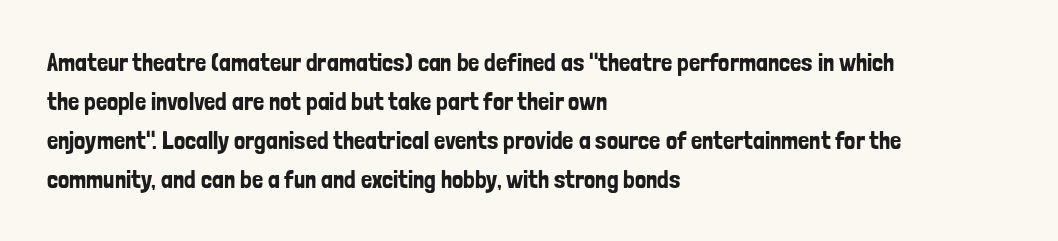
Q: Is the text italic (slanted)? A: No, it is upright.
Q: Is the text underlined? A: No.
Q: How is the paragraph aligned? A: Left-aligned.
Q: Is the spacing between letters normal or unusually wide? A: Normal.
Q: Is the spacing between lines tight, normal or loose? A: Normal.
